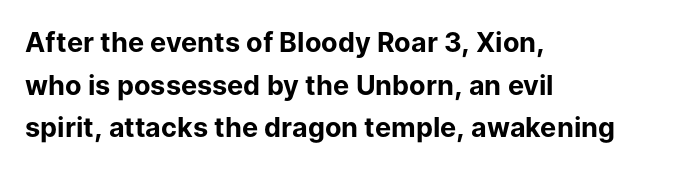
Q: Is the text bold? A: Yes.
Q: Is the text italic (slanted)? A: No, it is upright.
Q: Is the text underlined? A: No.
Q: How is the paragraph aligned? A: Left-aligned.
Q: Is the spacing between letters normal or unusually wide? A: Normal.
Q: Is the spacing between lines tight, normal or loose? A: Normal.
